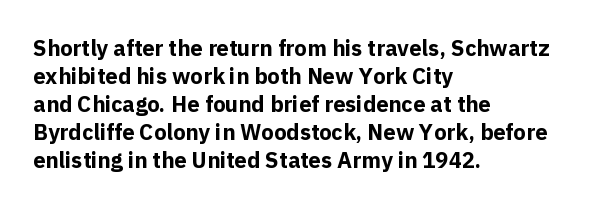
The axis of the letterforms is exactly vertical. Leftover space on each line is placed entirely after the last word. Each row of text sits above clean, open space. Students, note that the glyphs here touch the page at normal intervals.
